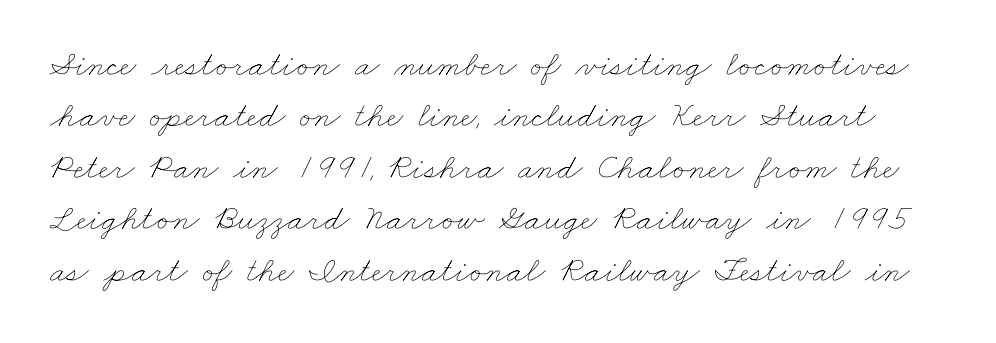
Q: Is the text bold? A: No.
Q: Is the text underlined? A: No.
Q: Is the spacing between letters normal or unusually wide? A: Normal.
Q: Is the spacing between lines tight, normal or loose? A: Normal.
Q: Width (condensed, normal, or wide)? A: Wide.
Q: Stroke contrast? A: Low.
Q: x-height? A: Small.
Q: Monospaced? A: No.
